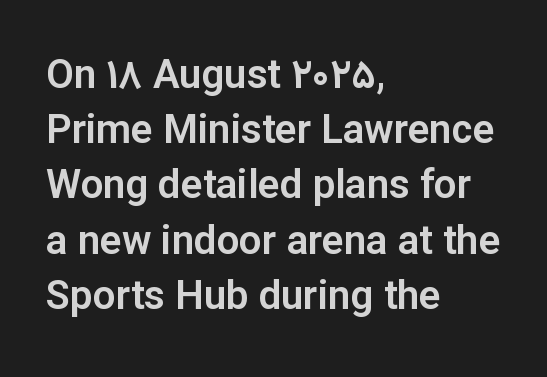
Q: Is the text italic (slanted)? A: No, it is upright.
Q: Is the typeface a serif or a sans-serif typeface? A: Sans-serif.
Q: Is the text underlined? A: No.
Q: How is the paragraph aligned? A: Left-aligned.
Q: Is the spacing between letters normal or unusually wide? A: Normal.
Q: Is the spacing between lines tight, normal or loose? A: Normal.
Q: Width (condensed, normal, or wide)? A: Normal.
Q: Stroke contrast? A: Low.
Q: x-height? A: Medium.
Q: Monospaced? A: No.
